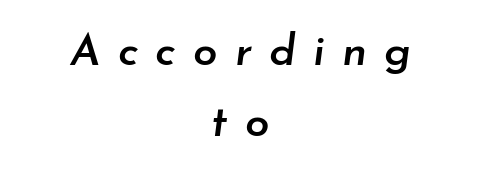
Q: Is the text bold? A: Semi-bold.
Q: Is the text italic (slanted)? A: Yes, it leans right by about 7 degrees.
Q: Is the text underlined? A: No.
Q: How is the paragraph aligned? A: Centered.
Q: Is the spacing between letters normal or unusually wide? A: Unusually wide.
Q: Is the spacing between lines tight, normal or loose? A: Normal.
Q: Width (condensed, normal, or wide)? A: Normal.
Q: Stroke contrast? A: Low.
Q: x-height? A: Small.
Q: Monospaced? A: No.
